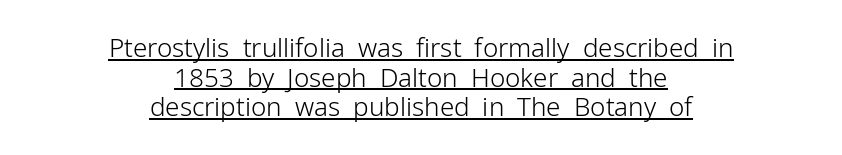
Q: Is the text bold? A: No.
Q: Is the text italic (slanted)? A: No, it is upright.
Q: Is the text underlined? A: Yes.
Q: How is the paragraph aligned? A: Centered.
Q: Is the spacing between letters normal or unusually wide? A: Normal.
Q: Is the spacing between lines tight, normal or loose? A: Tight.
